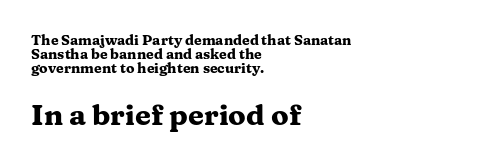
The image shows 29 px heavy, wide serif type, upright; set left-aligned, tight line spacing (1.0x), normal letter spacing, not underlined; the second (bottom) block is 2.07x larger; medium stroke contrast and a medium x-height.
